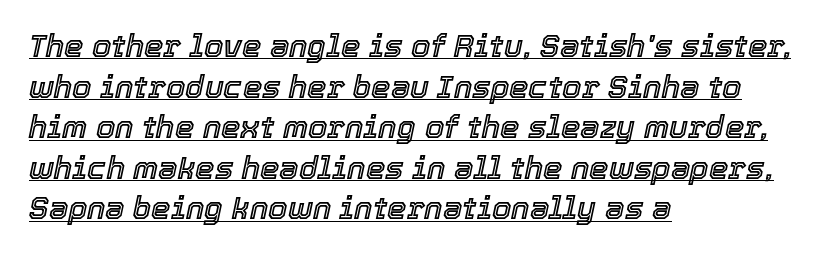
This block has exactly the height ordinary leading produces. In CSS terms this would be text-align: left. The string is rendered with underlining switched on. Looking at the ascenders, they clearly lean.
